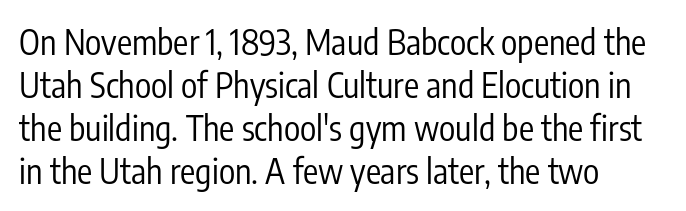
The image shows 34 px regular-weight, condensed sans-serif type, upright; set left-aligned, normal line spacing (1.26x), normal letter spacing, not underlined; low stroke contrast and a medium x-height.
